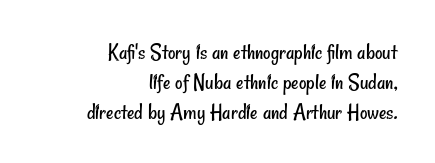
Q: Is the text bold? A: No.
Q: Is the text underlined? A: No.
Q: How is the paragraph aligned? A: Right-aligned.
Q: Is the spacing between letters normal or unusually wide? A: Normal.
Q: Is the spacing between lines tight, normal or loose? A: Normal.
